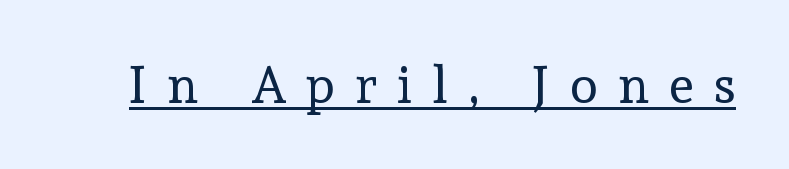
{"serif": "yes", "italic": "no", "bold": "no", "weight": "regular", "width": "normal", "x_height": "medium", "monospaced": "no", "underline": "yes", "letter_spacing": "wide", "letter_spacing_em": 0.4, "glyph_px": 51}
